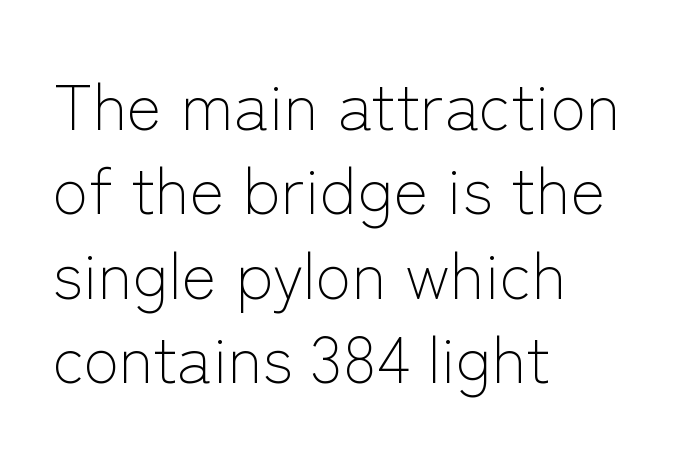
{"serif": "no", "italic": "no", "bold": "no", "weight": "light", "width": "normal", "stroke_contrast": "low", "x_height": "medium", "monospaced": "no", "underline": "no", "align": "left", "line_spacing": "normal", "line_spacing_ratio": 1.28, "letter_spacing": "normal", "letter_spacing_em": 0.0, "glyph_px": 66}
